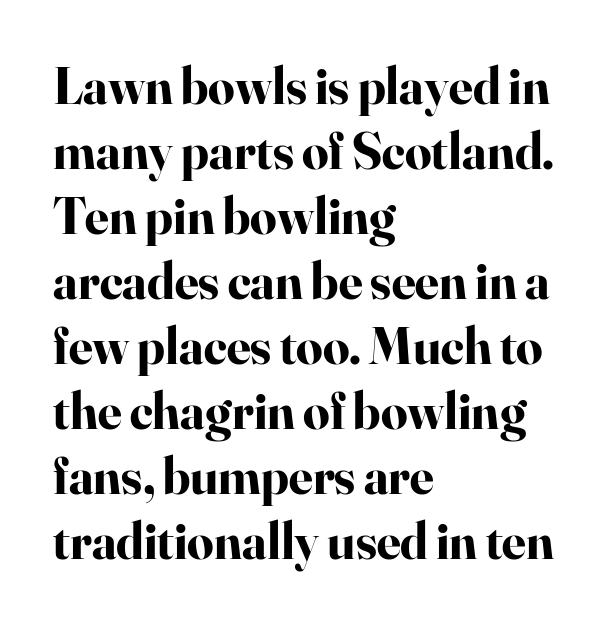
Words appear dense and cohesive because spacing is normal. Anything drawn beneath the words? Only blank space. Posture: straight, roman, zero tilt. Examine the stroke ends and you'll spot serifs. Here the designer chose a conventional face with non-uniform glyph widths. What weight is shown? A full bold with thick strokes.
